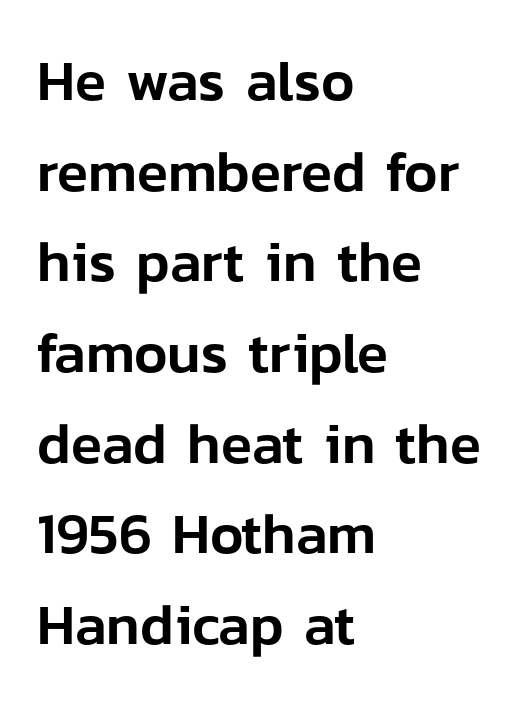
Q: Is the text italic (slanted)? A: No, it is upright.
Q: Is the typeface a serif or a sans-serif typeface? A: Sans-serif.
Q: Is the text underlined? A: No.
Q: How is the paragraph aligned? A: Left-aligned.
Q: Is the spacing between letters normal or unusually wide? A: Normal.
Q: Is the spacing between lines tight, normal or loose? A: Normal.
Q: Width (condensed, normal, or wide)? A: Normal.
Q: Stroke contrast? A: Low.
Q: x-height? A: Medium.
Q: Monospaced? A: No.
